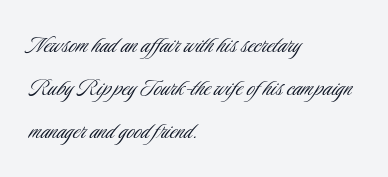
Line beginnings align vertically; line endings do not. No chunkiness to these letters — they're not bold. Default kerning and tracking; the words read as compact shapes.
